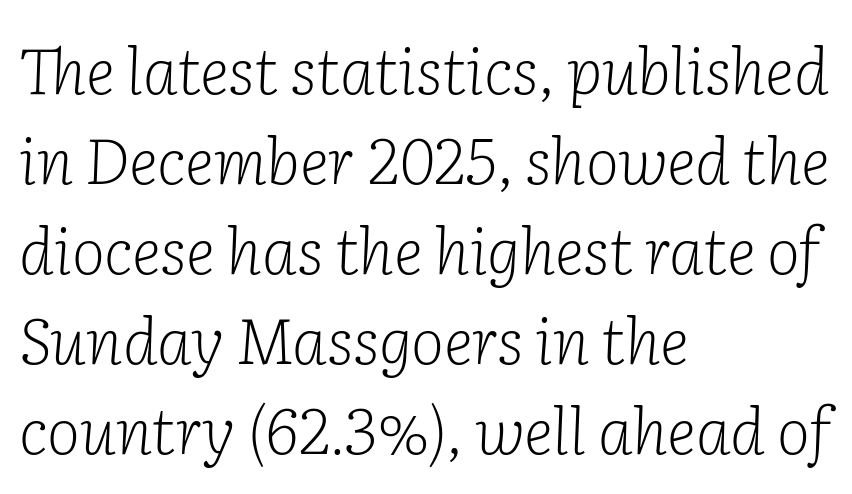
{"serif": "yes", "italic": "yes", "lean": "right", "slant_degrees": 2, "bold": "no", "weight": "light", "width": "normal", "stroke_contrast": "low", "x_height": "medium", "monospaced": "no", "underline": "no", "align": "left", "line_spacing": "normal", "line_spacing_ratio": 1.43, "letter_spacing": "normal", "letter_spacing_em": 0.0, "glyph_px": 63}
